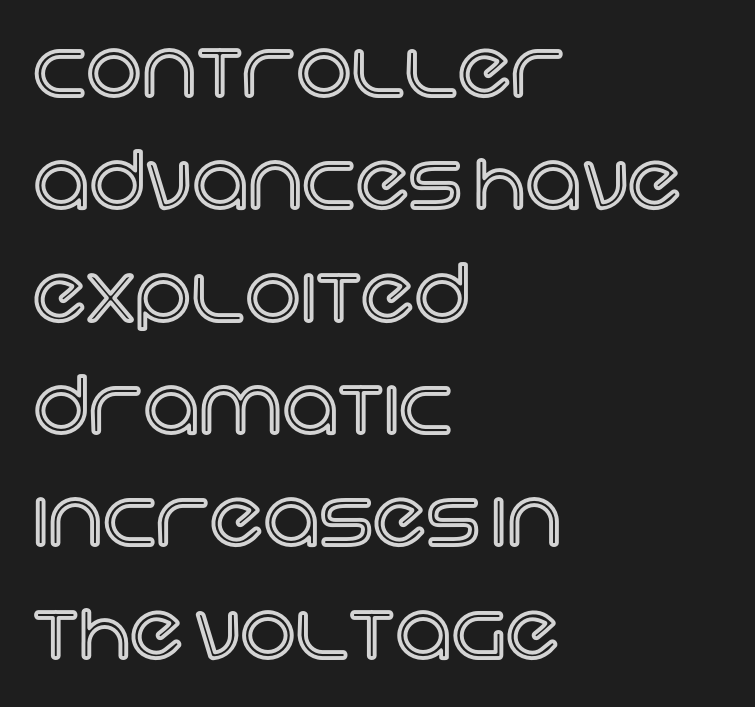
Nope, not italic — everything's standing straight. Check the space under the baseline: it is left empty. Short note: letters normally spaced. These lines are set flush left with a ragged right edge. This sample keeps an unexceptional amount of space between lines.
